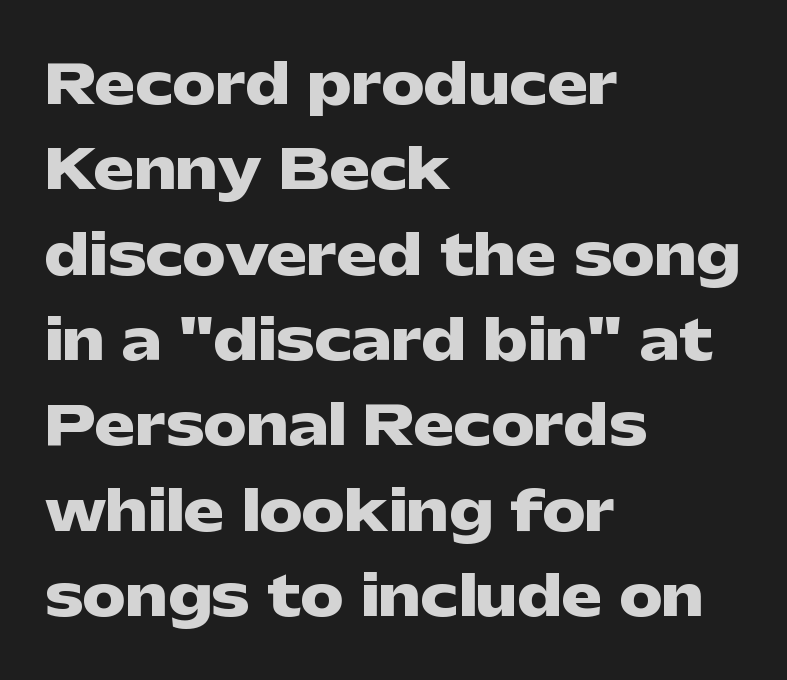
{"serif": "no", "italic": "no", "bold": "yes", "weight": "heavy", "width": "wide", "stroke_contrast": "low", "x_height": "medium", "monospaced": "no", "underline": "no", "align": "left", "line_spacing": "normal", "line_spacing_ratio": 1.58, "letter_spacing": "normal", "letter_spacing_em": 0.0, "glyph_px": 54}
